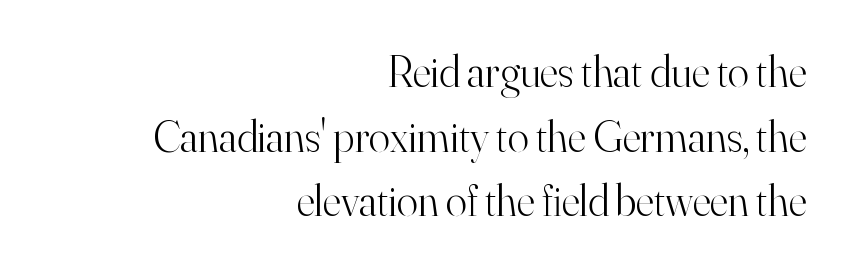
{"serif": "yes", "italic": "no", "bold": "no", "weight": "light", "width": "normal", "stroke_contrast": "high", "x_height": "small", "monospaced": "no", "underline": "no", "align": "right", "line_spacing": "normal", "line_spacing_ratio": 1.47, "letter_spacing": "normal", "letter_spacing_em": 0.0, "glyph_px": 44}
